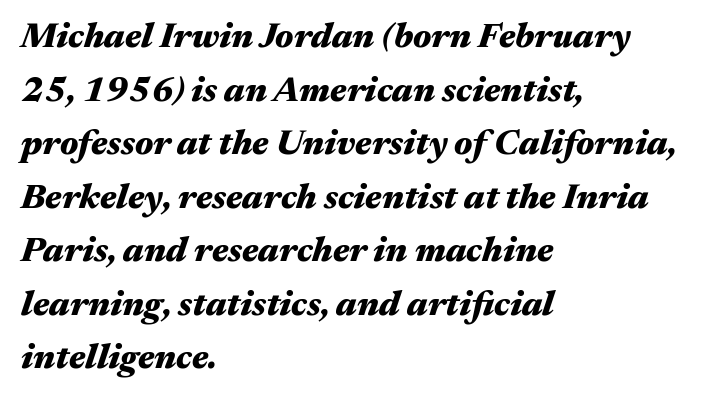
Where is the straight margin? On the left. Each word holds together tightly as a unit, with standard inter-letter gaps. Bold? Absolutely — the strokes are thick and heavy. This sample has the flowing, uneven cadence of proportional lettering. These lines sit exactly where default settings would place them.
